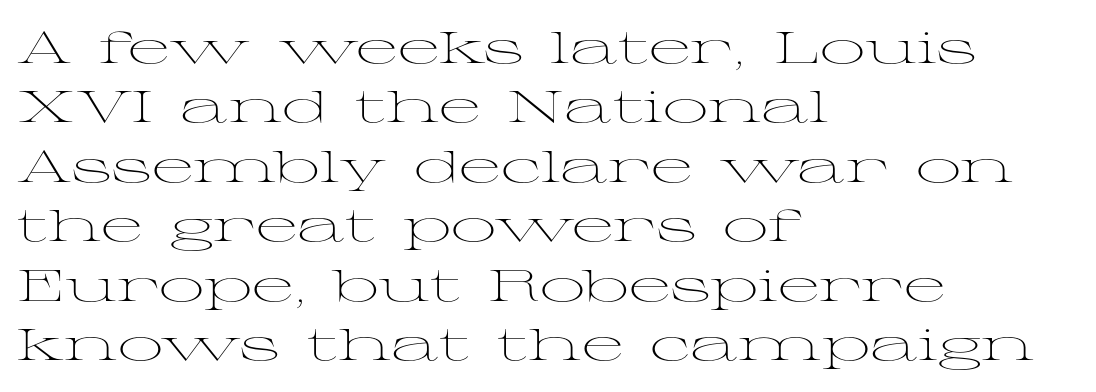
{"serif": "yes", "italic": "no", "bold": "no", "weight": "light", "width": "wide", "stroke_contrast": "medium", "x_height": "medium", "monospaced": "no", "underline": "no", "align": "left", "line_spacing": "normal", "line_spacing_ratio": 1.32, "letter_spacing": "normal", "letter_spacing_em": 0.0, "glyph_px": 45}
